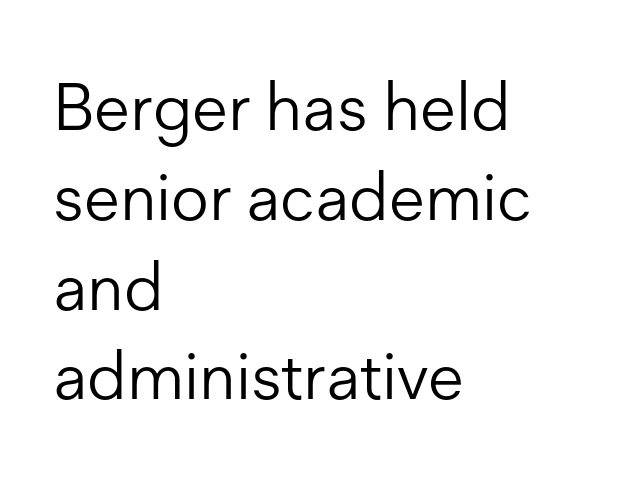
The image shows 66 px light sans-serif type, upright; set left-aligned, normal line spacing (1.36x), normal letter spacing, not underlined; low stroke contrast and a medium x-height.
